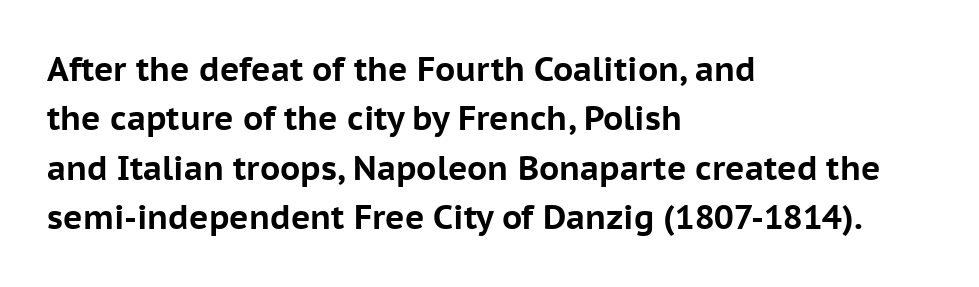
The image shows 33 px bold sans-serif type, upright; set left-aligned, normal line spacing (1.5x), normal letter spacing, not underlined; low stroke contrast and a medium x-height.
